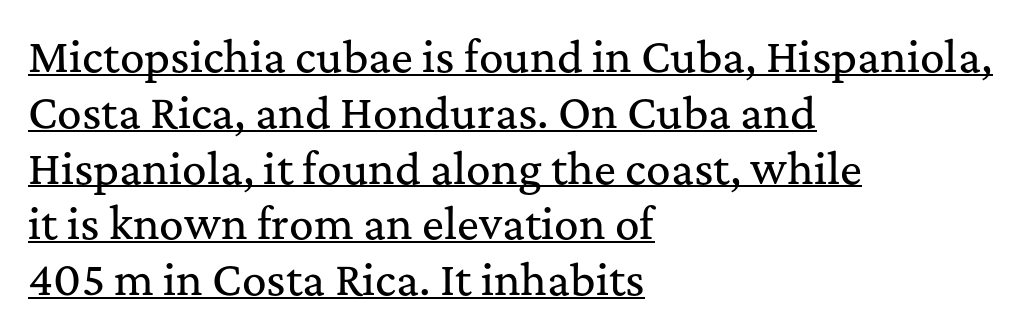
Serif or sans? Serif — the stroke terminals have little feet. Tall strokes in this sample are plumb rather than angled. Notice how the passage keeps a crisp vertical edge on the left only. Descenders here cross a horizontal rule under the line. A typesetter would call this proportional, since set widths differ per character. Between one letter and the next there's only the usual sliver of space.
